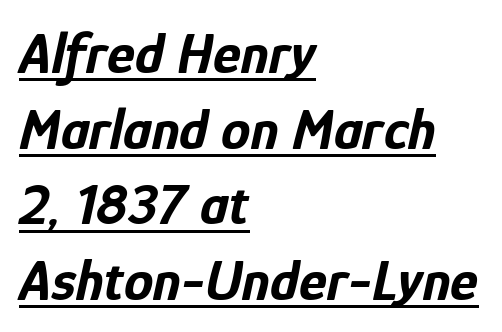
The image shows 59 px bold, condensed type, italic (leaning right); set left-aligned, normal line spacing (1.28x), normal letter spacing, underlined; low stroke contrast and a medium x-height.
